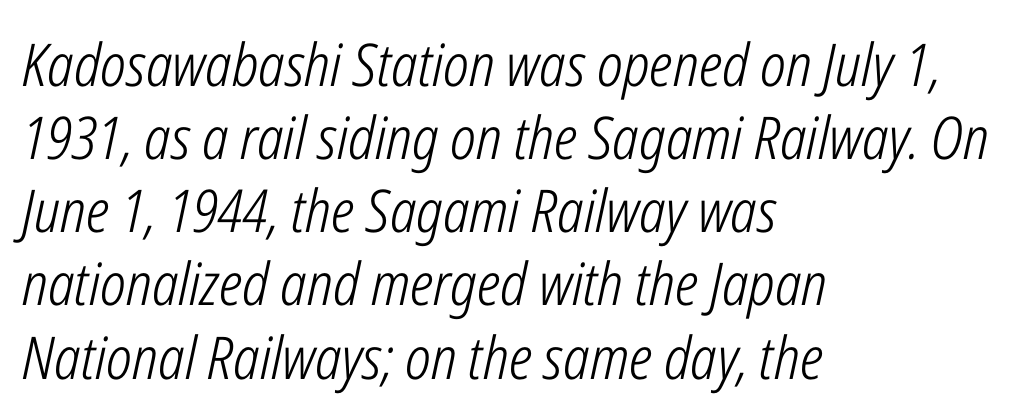
The image shows 59 px light, condensed type, italic (leaning right); set left-aligned, line spacing 1.24x, normal letter spacing, not underlined; low stroke contrast and a medium x-height.
